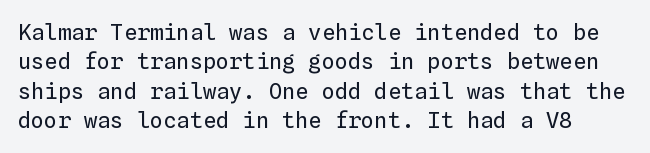
{"italic": "no", "bold": "no", "underline": "no", "line_spacing": "normal", "line_spacing_ratio": 1.34, "letter_spacing": "normal", "letter_spacing_em": 0.0, "glyph_px": 22}
